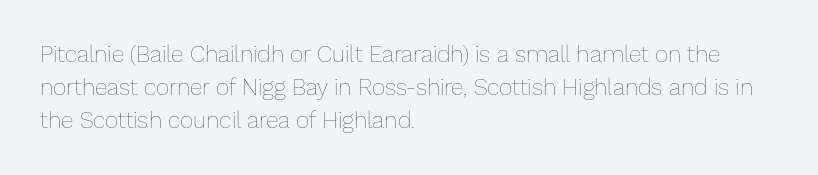
Does extra space separate the letters? No, they use regular spacing. The rendering anchors every line to the left-hand side. The axis of the letterforms is exactly vertical. These lines sit exactly where default settings would place them. Ink coverage per letter is moderate at most. Bare-footed words on every line.
